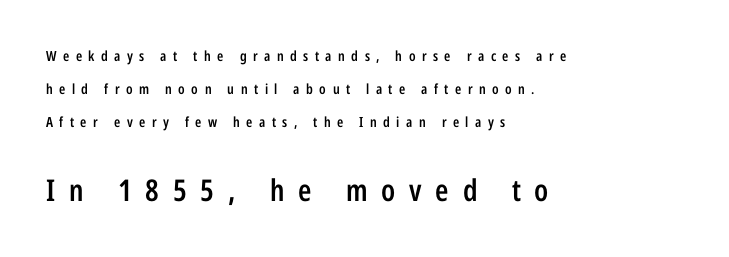
The type is letterspaced generously, with wide tracking. The zone under the glyphs is completely vacant. Note the varied advance widths — an 'i' is clearly narrower than an 'm'. The block sitting lower on the canvas is the one with enlarged characters.
